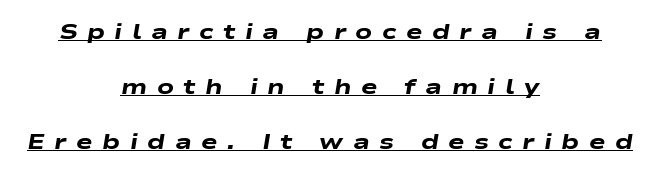
Line starts and ends both wander, symmetrically. The letters are spread apart with noticeably loose tracking. Compared with undecorated copy, this sample adds a rule below the words. Style check: oblique. Compared with typical paragraphs, the rows here are farther apart. I'd describe the lettering as bold — thick and assertive.
